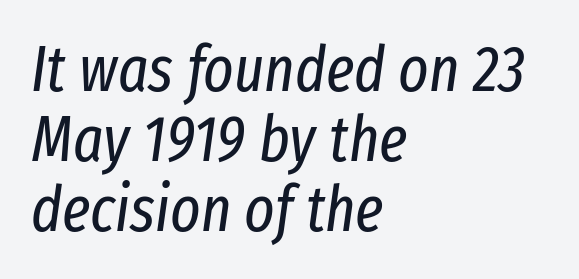
The letters sit at their default tracking, neither squeezed nor spread. The specimen omits any rule beneath the text block's lines. If you drew a ruler down the left edge, every line would touch it. Looks like regular typesetting: each glyph gets only the width it needs. Vertical stems look standard width or narrower in stroke. Students, observe: this is what under-led, compact text looks like.
